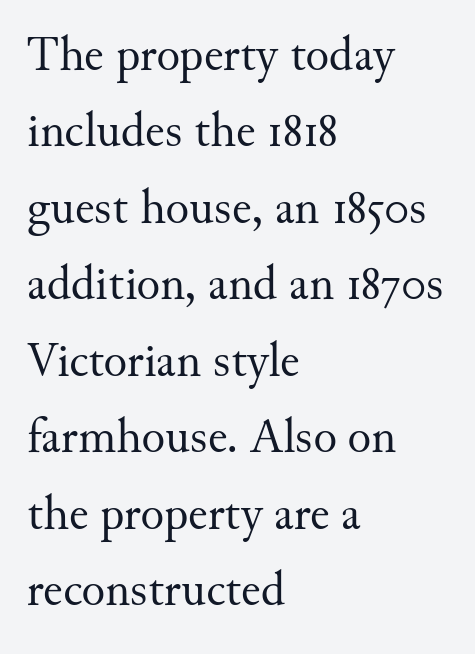
The image shows 49 px regular-weight serif type, upright; set left-aligned, normal line spacing (1.56x), normal letter spacing, not underlined; medium stroke contrast and a small x-height.
